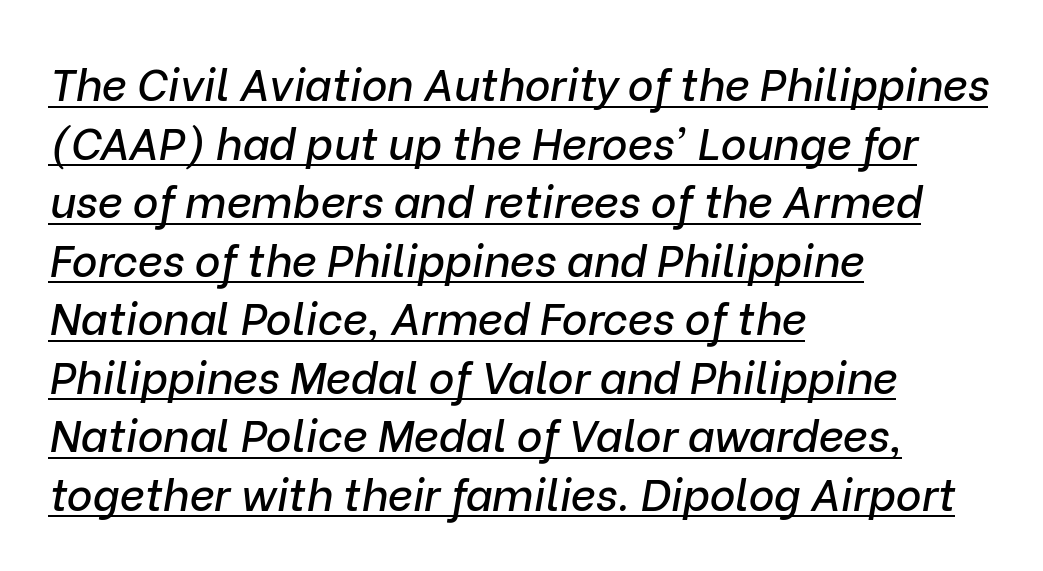
The image shows 44 px text type, italic (leaning right); set left-aligned, normal line spacing (1.33x), normal letter spacing, underlined; low stroke contrast and a medium x-height.
